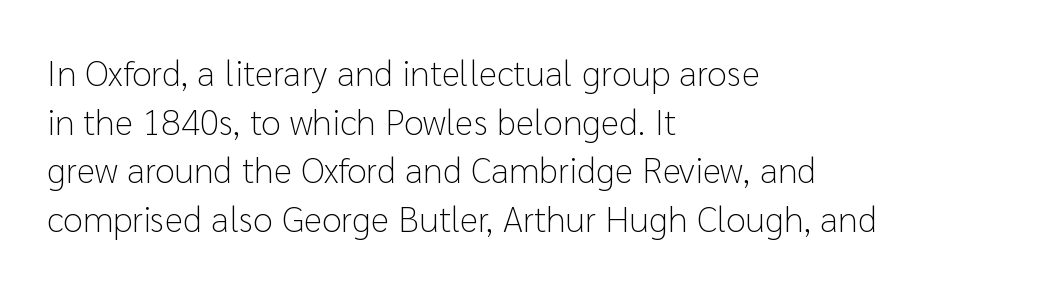
Q: Is the text bold? A: No.
Q: Is the text italic (slanted)? A: No, it is upright.
Q: Is the typeface a serif or a sans-serif typeface? A: Sans-serif.
Q: Is the text underlined? A: No.
Q: How is the paragraph aligned? A: Left-aligned.
Q: Is the spacing between letters normal or unusually wide? A: Normal.
Q: Is the spacing between lines tight, normal or loose? A: Normal.
Q: Width (condensed, normal, or wide)? A: Normal.
Q: Stroke contrast? A: Low.
Q: x-height? A: Medium.
Q: Monospaced? A: No.
